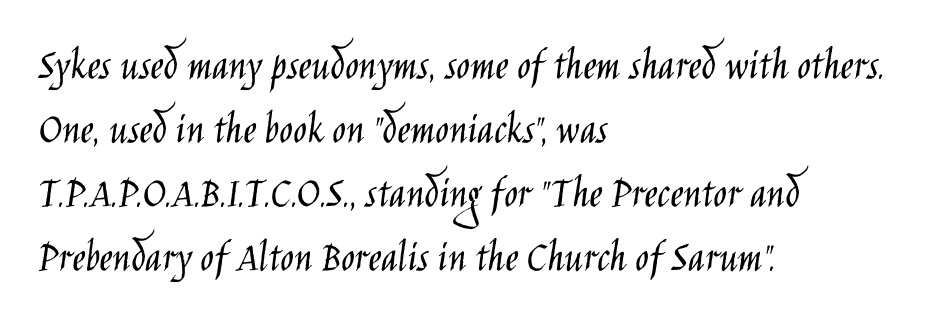
Q: Is the text bold? A: No.
Q: Is the text italic (slanted)? A: Yes.
Q: Is the typeface a serif or a sans-serif typeface? A: Sans-serif.
Q: Is the text underlined? A: No.
Q: How is the paragraph aligned? A: Left-aligned.
Q: Is the spacing between letters normal or unusually wide? A: Normal.
Q: Is the spacing between lines tight, normal or loose? A: Normal.
Q: Width (condensed, normal, or wide)? A: Condensed.
Q: Stroke contrast? A: Low.
Q: x-height? A: Large.
Q: Monospaced? A: No.
